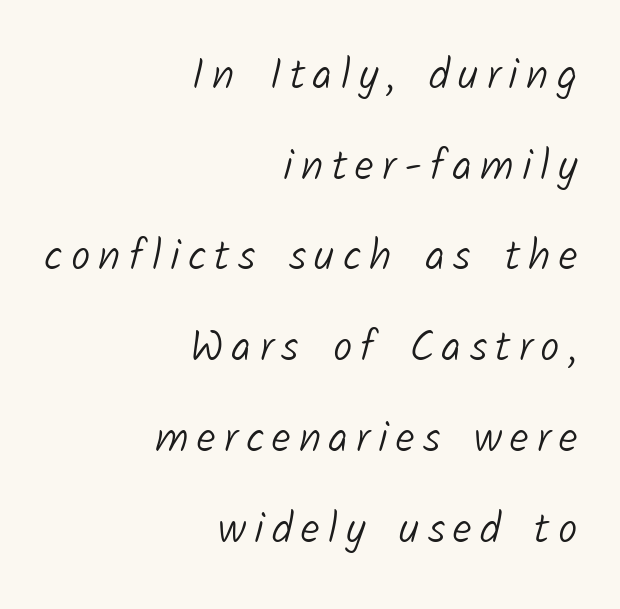
Q: Is the text bold? A: No.
Q: Is the typeface a serif or a sans-serif typeface? A: Sans-serif.
Q: Is the text underlined? A: No.
Q: How is the paragraph aligned? A: Right-aligned.
Q: Is the spacing between lines tight, normal or loose? A: Loose.
Q: Width (condensed, normal, or wide)? A: Normal.
Q: Stroke contrast? A: Low.
Q: x-height? A: Medium.
Q: Monospaced? A: No.
